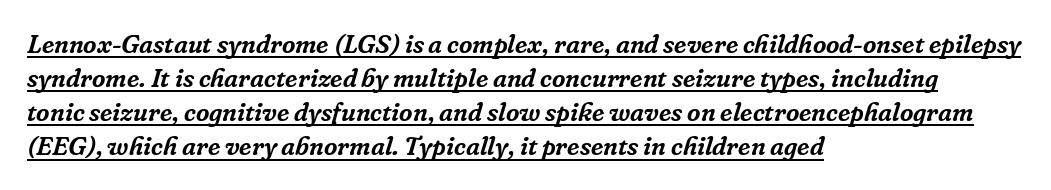
{"italic": "yes", "lean": "right", "slant_degrees": 16, "underline": "yes", "align": "left", "line_spacing": "normal", "line_spacing_ratio": 1.31, "letter_spacing": "normal", "letter_spacing_em": 0.0, "glyph_px": 26}
